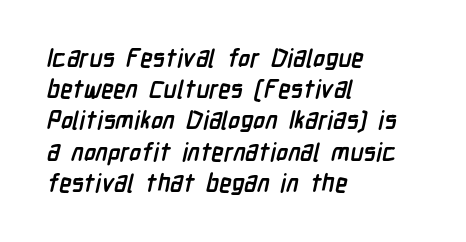
Horizontal alignment here is leftward, the default for most running prose. Rows of type keep a routine distance in the vertical direction. Bare-footed words on every line. Nothing unusual about the tracking: characters are spaced as the font intends.
